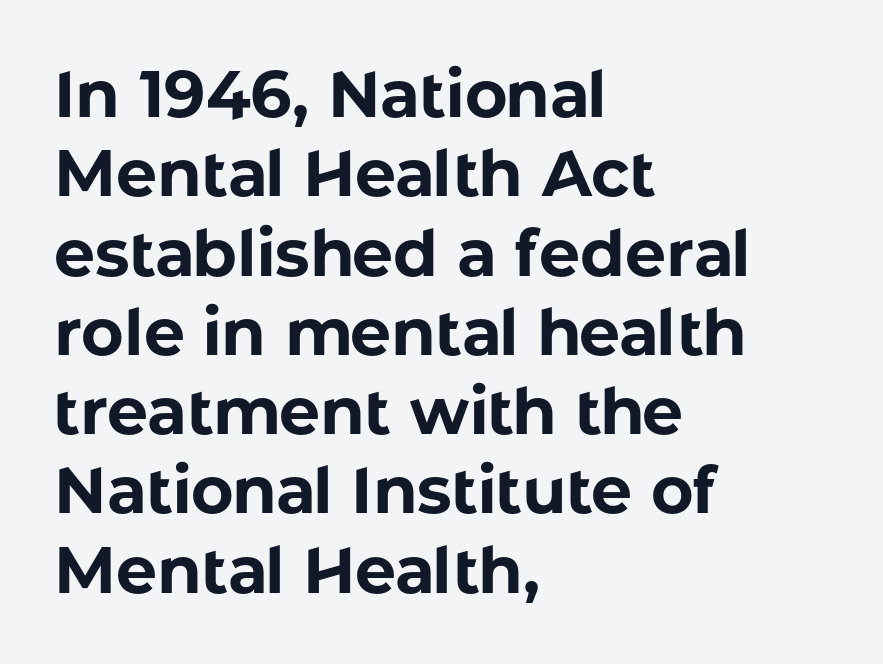
Q: Is the text bold? A: Yes.
Q: Is the text italic (slanted)? A: No, it is upright.
Q: Is the typeface a serif or a sans-serif typeface? A: Sans-serif.
Q: Is the text underlined? A: No.
Q: How is the paragraph aligned? A: Left-aligned.
Q: Is the spacing between letters normal or unusually wide? A: Normal.
Q: Width (condensed, normal, or wide)? A: Normal.
Q: Stroke contrast? A: Low.
Q: x-height? A: Medium.
Q: Monospaced? A: No.
